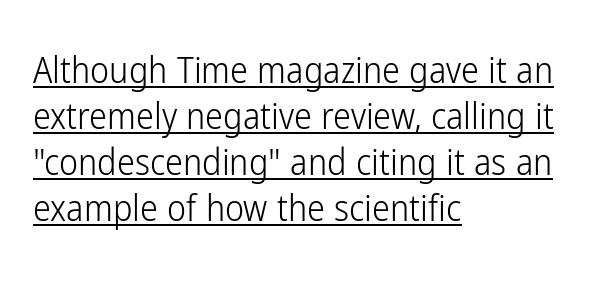
The font family rendered here belongs to the sans-serif group. You can see a thin bar hugging the bottom of the glyphs. Varying glyph widths throughout — classic text-font behaviour. Does the copy run flush right? No — it runs flush left. The lettering stays uniformly vertical, giving the passage a roman look.
